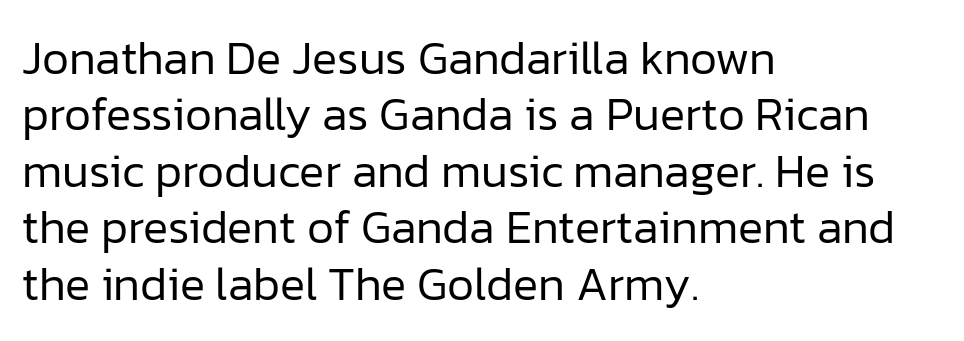
{"serif": "no", "italic": "no", "bold": "no", "weight": "regular", "width": "normal", "stroke_contrast": "low", "x_height": "medium", "monospaced": "no", "underline": "no", "align": "left", "line_spacing_ratio": 1.2, "letter_spacing": "normal", "letter_spacing_em": 0.0, "glyph_px": 47}
